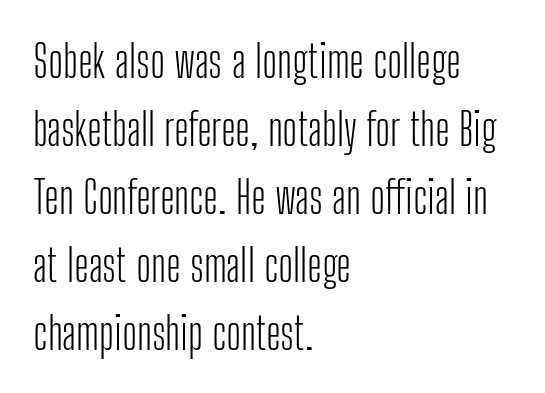
Q: Is the text bold? A: No.
Q: Is the text italic (slanted)? A: No, it is upright.
Q: Is the typeface a serif or a sans-serif typeface? A: Sans-serif.
Q: Is the text underlined? A: No.
Q: How is the paragraph aligned? A: Left-aligned.
Q: Is the spacing between letters normal or unusually wide? A: Normal.
Q: Is the spacing between lines tight, normal or loose? A: Normal.
Q: Width (condensed, normal, or wide)? A: Condensed.
Q: Stroke contrast? A: Low.
Q: x-height? A: Medium.
Q: Monospaced? A: No.
